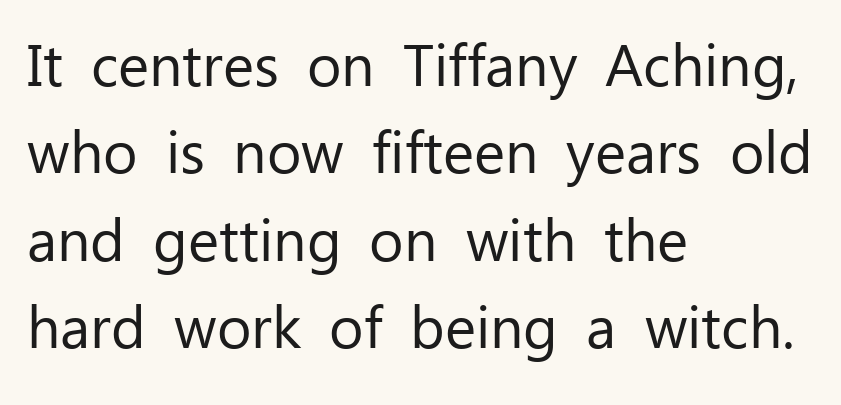
{"serif": "no", "italic": "no", "bold": "no", "weight": "regular", "width": "normal", "stroke_contrast": "low", "x_height": "medium", "monospaced": "no", "underline": "no", "align": "left", "line_spacing": "normal", "line_spacing_ratio": 1.48, "letter_spacing": "normal", "letter_spacing_em": 0.0, "glyph_px": 59}
